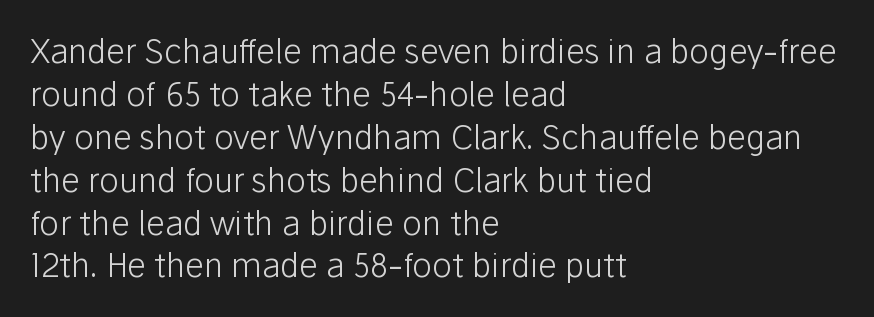
The image shows 33 px light sans-serif type, upright; set left-aligned, normal line spacing (1.3x), normal letter spacing, not underlined; low stroke contrast and a medium x-height.
